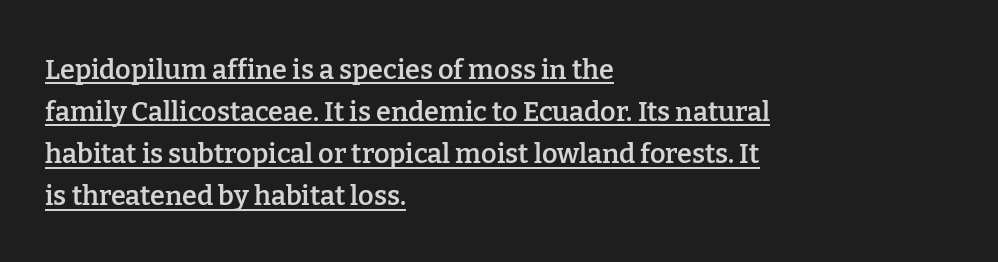
Each line starts at the same left margin while the right side varies. The type is set solid horizontally, with unmodified tracking. A typographer would call this underscored text. Weight check: semibold — heavier than regular, not quite bold. Every character sits straight up, as roman type does.
